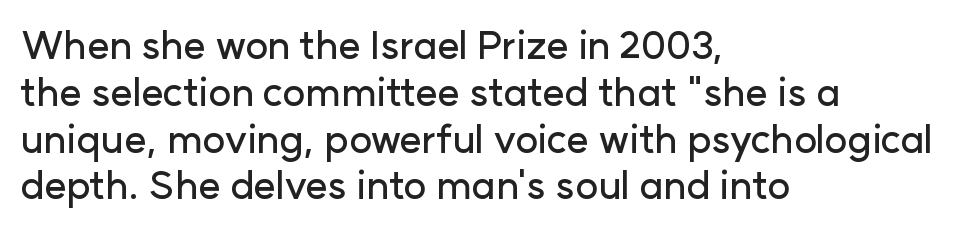
The image shows 39 px sans-serif type, upright; set left-aligned, line spacing 1.2x, normal letter spacing, not underlined; low stroke contrast and a medium x-height.
